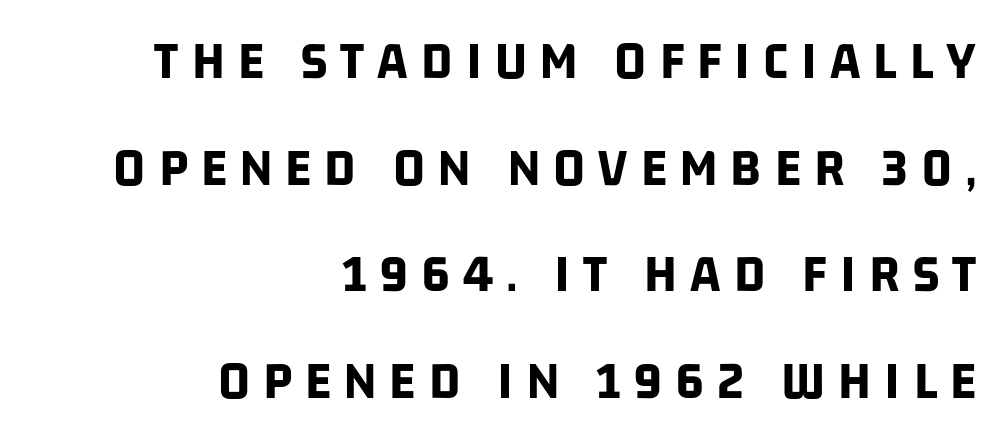
Q: Is the text bold? A: Yes.
Q: Is the typeface a serif or a sans-serif typeface? A: Sans-serif.
Q: Is the text underlined? A: No.
Q: How is the paragraph aligned? A: Right-aligned.
Q: Is the spacing between letters normal or unusually wide? A: Unusually wide.
Q: Is the spacing between lines tight, normal or loose? A: Loose.
Q: Width (condensed, normal, or wide)? A: Condensed.
Q: Stroke contrast? A: Low.
Q: x-height? A: Large.
Q: Monospaced? A: No.
